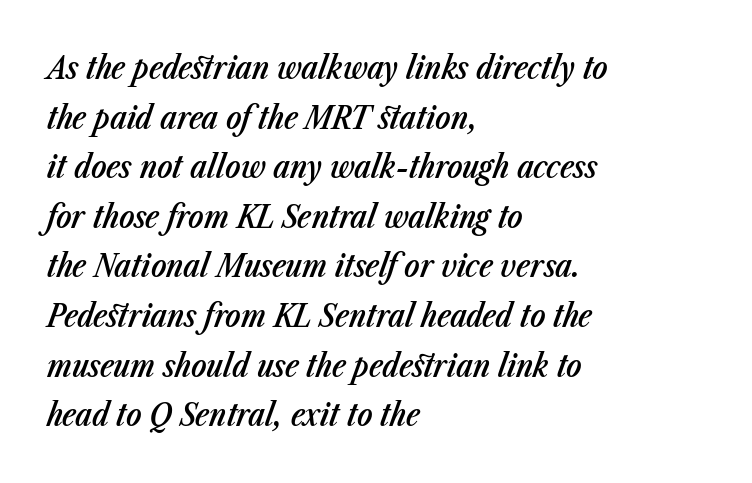
Q: Is the text bold? A: Semi-bold.
Q: Is the text italic (slanted)? A: Yes, it leans right by about 23 degrees.
Q: Is the text underlined? A: No.
Q: How is the paragraph aligned? A: Left-aligned.
Q: Is the spacing between letters normal or unusually wide? A: Normal.
Q: Is the spacing between lines tight, normal or loose? A: Normal.
Q: Width (condensed, normal, or wide)? A: Condensed.
Q: Stroke contrast? A: Low.
Q: x-height? A: Medium.
Q: Monospaced? A: No.
